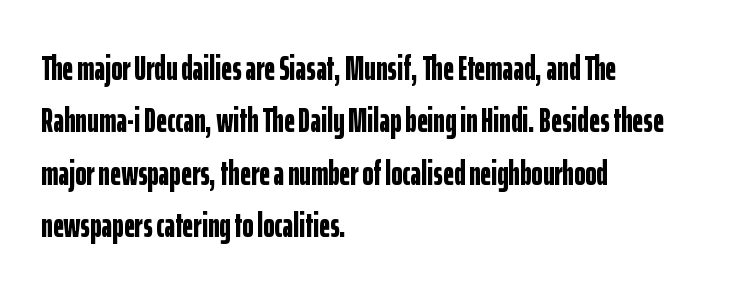
Q: Is the text bold? A: Yes.
Q: Is the text italic (slanted)? A: No, it is upright.
Q: Is the typeface a serif or a sans-serif typeface? A: Sans-serif.
Q: Is the text underlined? A: No.
Q: How is the paragraph aligned? A: Left-aligned.
Q: Is the spacing between letters normal or unusually wide? A: Normal.
Q: Is the spacing between lines tight, normal or loose? A: Normal.
Q: Width (condensed, normal, or wide)? A: Condensed.
Q: Stroke contrast? A: Low.
Q: x-height? A: Medium.
Q: Monospaced? A: No.
